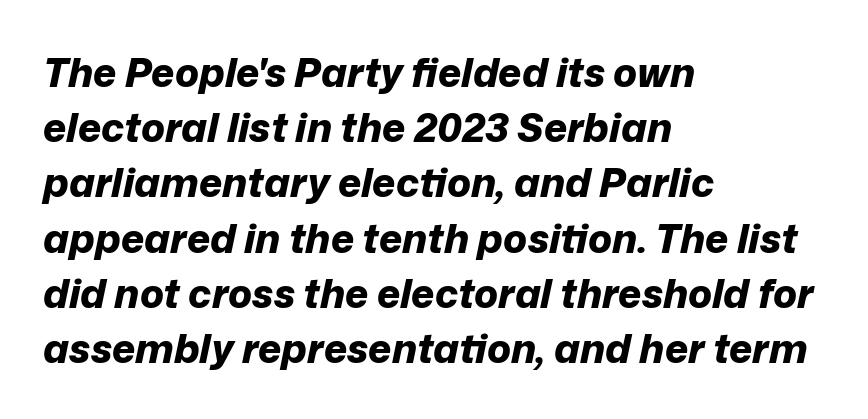
Students, this is bold: see how much ink each stroke carries. Line beginnings align vertically; line endings do not. The glyphs are unaccompanied by any horizontal stroke below them. Honestly, the row spacing looks completely unremarkable. The rendering uses natural spacing where letterforms have individual widths. Nothing unusual about the tracking: characters are spaced as the font intends.
